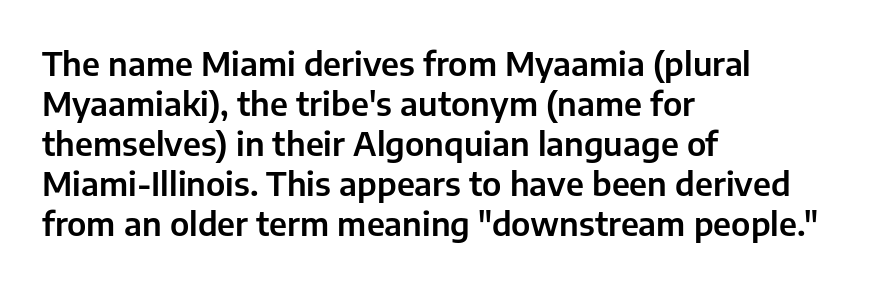
{"serif": "no", "italic": "no", "width": "normal", "stroke_contrast": "low", "x_height": "medium", "monospaced": "no", "underline": "no", "align": "left", "line_spacing_ratio": 1.21, "letter_spacing": "normal", "letter_spacing_em": 0.0, "glyph_px": 33}
